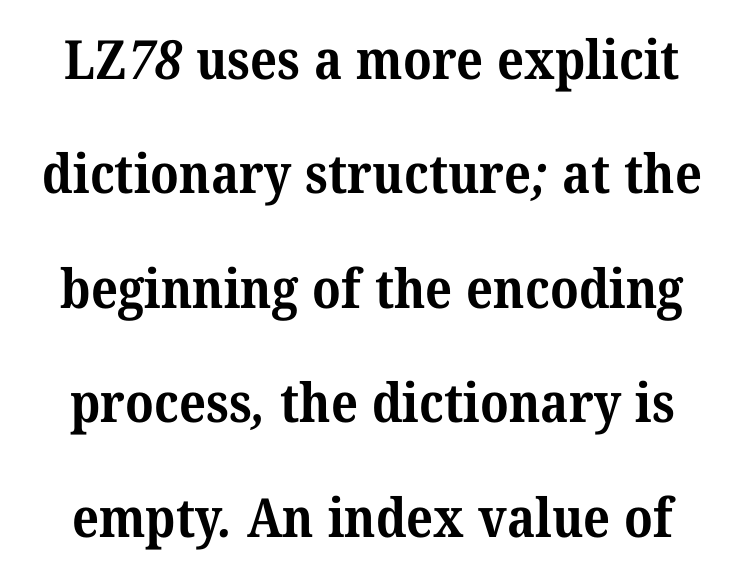
You could not count columns in this text — the font is proportionally spaced. I'd describe the lettering as bold — thick and assertive. Typographically, this falls in the serif category. A bare baseline throughout the passage.
